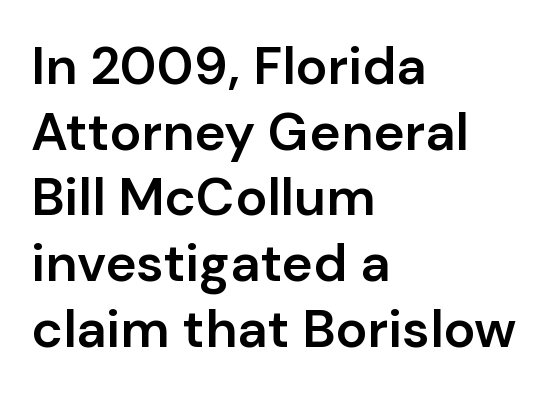
Q: Is the text bold? A: Semi-bold.
Q: Is the text italic (slanted)? A: No, it is upright.
Q: Is the typeface a serif or a sans-serif typeface? A: Sans-serif.
Q: Is the text underlined? A: No.
Q: How is the paragraph aligned? A: Left-aligned.
Q: Is the spacing between letters normal or unusually wide? A: Normal.
Q: Width (condensed, normal, or wide)? A: Normal.
Q: Stroke contrast? A: Low.
Q: x-height? A: Medium.
Q: Monospaced? A: No.
